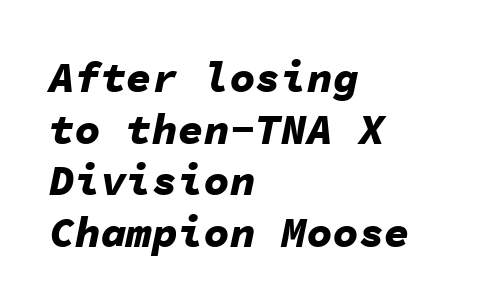
Q: Is the text bold? A: Yes.
Q: Is the text italic (slanted)? A: Yes, it leans right by about 11 degrees.
Q: Is the text underlined? A: No.
Q: How is the paragraph aligned? A: Left-aligned.
Q: Is the spacing between letters normal or unusually wide? A: Normal.
Q: Width (condensed, normal, or wide)? A: Normal.
Q: Stroke contrast? A: Low.
Q: x-height? A: Medium.
Q: Monospaced? A: Yes.
